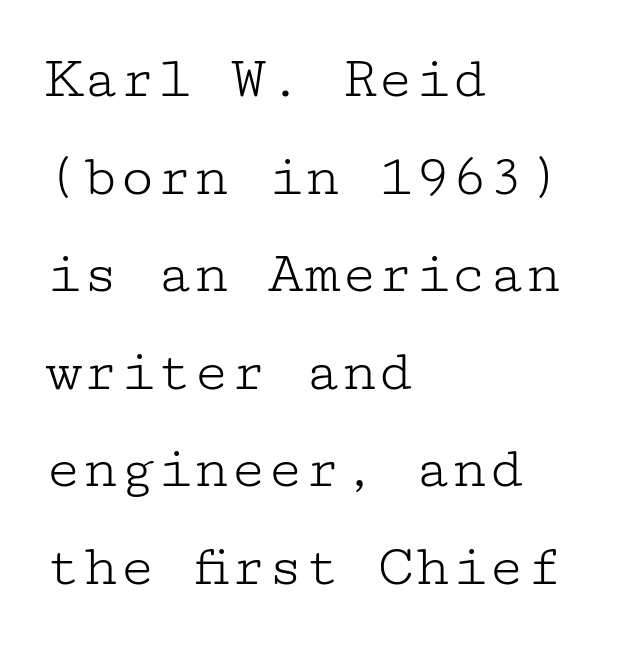
No chunkiness to these letters — they're not bold. Which margin do the lines hug? The left one — the right edge is uneven. The foot of each line stays bare and open. Default kerning and tracking; the words read as compact shapes.
